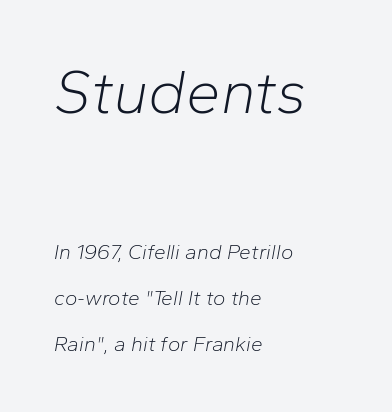
{"italic": "yes", "lean": "right", "slant_degrees": 10, "bold": "no", "weight": "light", "width": "normal", "stroke_contrast": "low", "x_height": "medium", "monospaced": "no", "underline": "no", "align": "left", "line_spacing": "loose", "line_spacing_ratio": 2.19, "letter_spacing": "normal", "letter_spacing_em": 0.0, "larger_block": "first", "size_ratio": 2.95, "glyph_px": 62}
